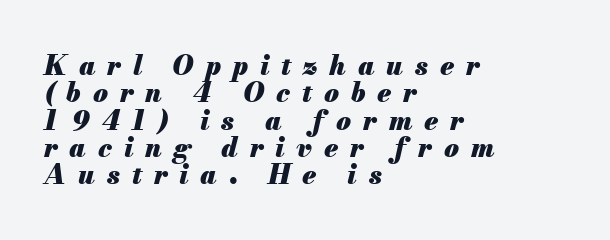
{"italic": "yes", "lean": "right", "slant_degrees": 13, "bold": "yes", "underline": "no", "align": "left", "line_spacing": "tight", "line_spacing_ratio": 1.01, "letter_spacing": "wide", "letter_spacing_em": 0.44, "glyph_px": 27}
